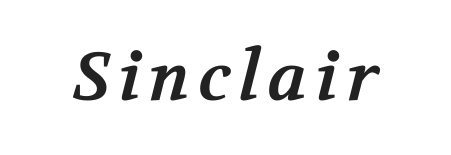
Q: Is the text bold? A: Yes.
Q: Is the typeface a serif or a sans-serif typeface? A: Serif.
Q: Is the text underlined? A: No.
Q: Width (condensed, normal, or wide)? A: Normal.
Q: Stroke contrast? A: Medium.
Q: x-height? A: Medium.
Q: Monospaced? A: No.
